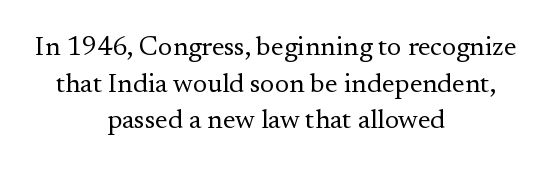
The image shows 27 px text type, upright; set centered, normal line spacing (1.36x), normal letter spacing, not underlined.
